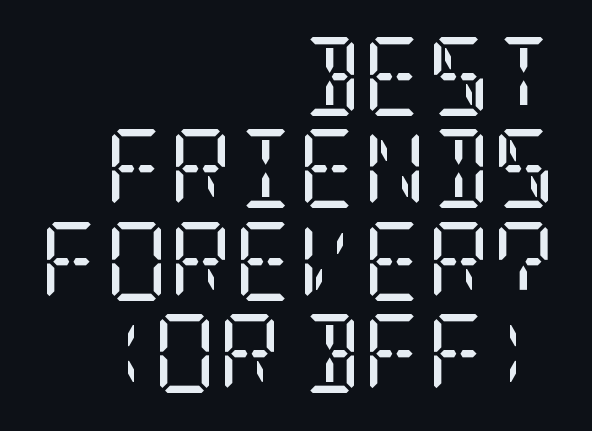
Q: Is the text bold? A: No.
Q: Is the text italic (slanted)? A: No, it is upright.
Q: Is the typeface a serif or a sans-serif typeface? A: Serif.
Q: Is the text underlined? A: No.
Q: How is the paragraph aligned? A: Right-aligned.
Q: Is the spacing between letters normal or unusually wide? A: Normal.
Q: Width (condensed, normal, or wide)? A: Condensed.
Q: Stroke contrast? A: Low.
Q: x-height? A: Large.
